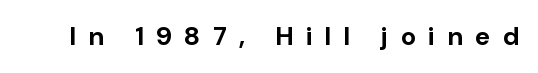
{"italic": "no", "bold": "yes", "underline": "no", "letter_spacing": "wide", "letter_spacing_em": 0.49, "glyph_px": 26}
